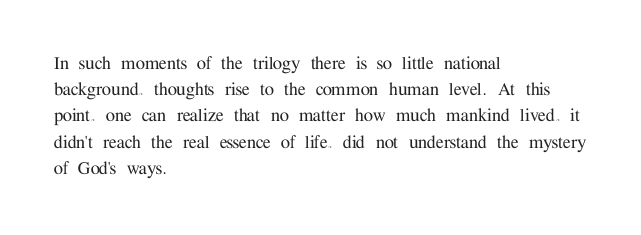
{"italic": "no", "underline": "no", "align": "left", "line_spacing": "normal", "line_spacing_ratio": 1.25, "letter_spacing": "normal", "letter_spacing_em": 0.0, "glyph_px": 21}
